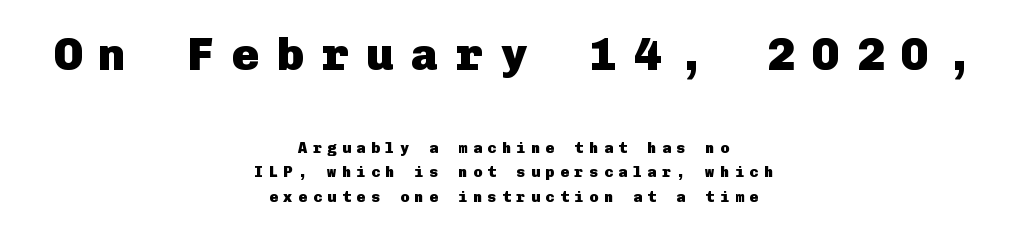
Q: Is the text bold? A: Yes.
Q: Is the text italic (slanted)? A: No, it is upright.
Q: Is the typeface a serif or a sans-serif typeface? A: Sans-serif.
Q: Is the text underlined? A: No.
Q: How is the paragraph aligned? A: Centered.
Q: Is the spacing between letters normal or unusually wide? A: Unusually wide.
Q: Is the spacing between lines tight, normal or loose? A: Normal.
Q: Which block of text is set in a larger size, the first (top) or the second (bottom)? A: The first (top) one.
Q: Width (condensed, normal, or wide)? A: Normal.
Q: Stroke contrast? A: Low.
Q: x-height? A: Medium.
